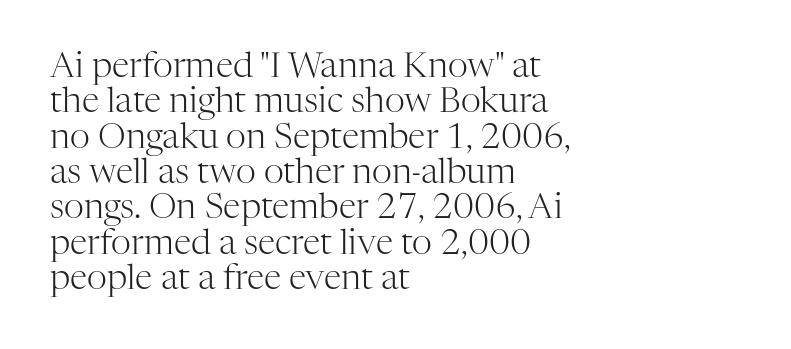
Q: Is the text bold? A: No.
Q: Is the text italic (slanted)? A: No, it is upright.
Q: Is the typeface a serif or a sans-serif typeface? A: Serif.
Q: Is the text underlined? A: No.
Q: How is the paragraph aligned? A: Left-aligned.
Q: Is the spacing between letters normal or unusually wide? A: Normal.
Q: Is the spacing between lines tight, normal or loose? A: Tight.
Q: Width (condensed, normal, or wide)? A: Normal.
Q: Stroke contrast? A: High.
Q: x-height? A: Medium.
Q: Monospaced? A: No.
